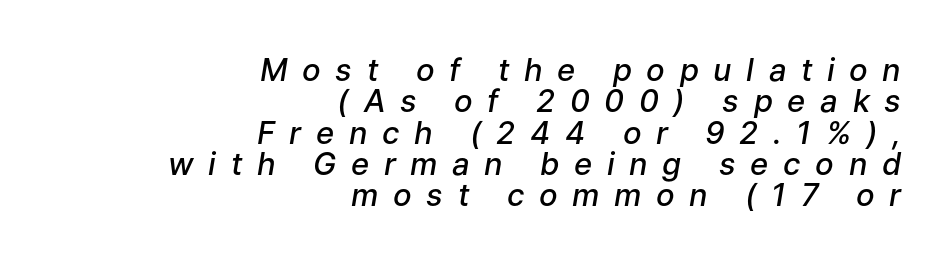
Very little white space separates one row of letters from the next. The glyphs look as if they've been sheared to an angle. Think of a printed novel: that variable character pitch is what you see here. This sample uses expanded letter spacing, leaving extra air between glyphs.
